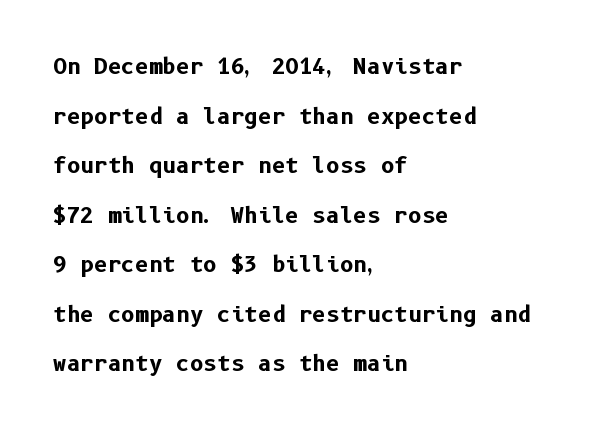
Q: Is the text bold? A: Yes.
Q: Is the text italic (slanted)? A: No, it is upright.
Q: Is the text underlined? A: No.
Q: How is the paragraph aligned? A: Left-aligned.
Q: Is the spacing between letters normal or unusually wide? A: Normal.
Q: Is the spacing between lines tight, normal or loose? A: Loose.
